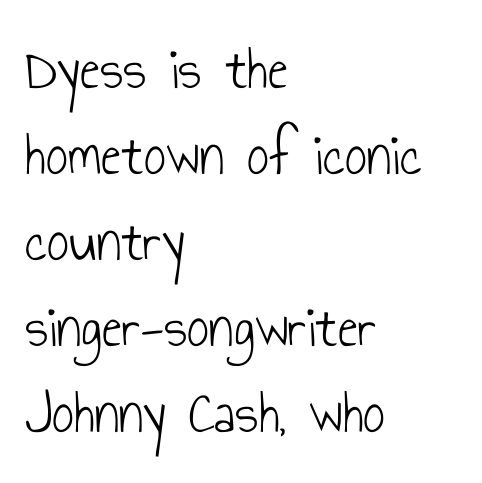
{"serif": "no", "italic": "no", "bold": "no", "weight": "light", "width": "condensed", "stroke_contrast": "low", "x_height": "small", "monospaced": "no", "underline": "no", "align": "left", "line_spacing": "normal", "line_spacing_ratio": 1.41, "letter_spacing": "normal", "letter_spacing_em": 0.0, "glyph_px": 61}
